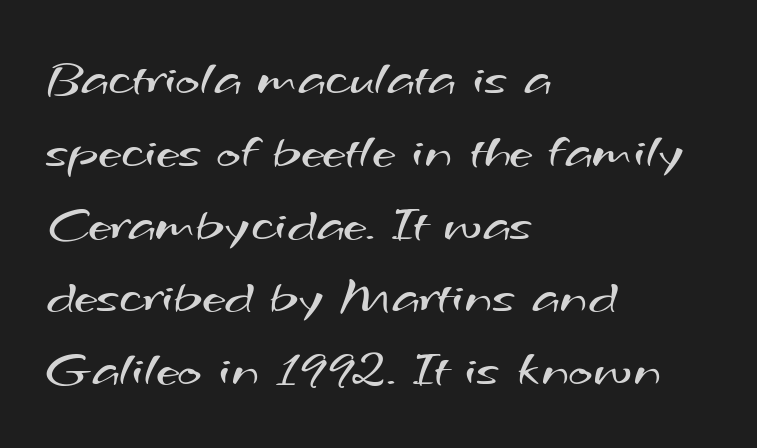
Q: Is the text bold? A: No.
Q: Is the typeface a serif or a sans-serif typeface? A: Sans-serif.
Q: Is the text underlined? A: No.
Q: How is the paragraph aligned? A: Left-aligned.
Q: Is the spacing between letters normal or unusually wide? A: Normal.
Q: Is the spacing between lines tight, normal or loose? A: Normal.
Q: Width (condensed, normal, or wide)? A: Wide.
Q: Stroke contrast? A: Medium.
Q: x-height? A: Small.
Q: Monospaced? A: No.
